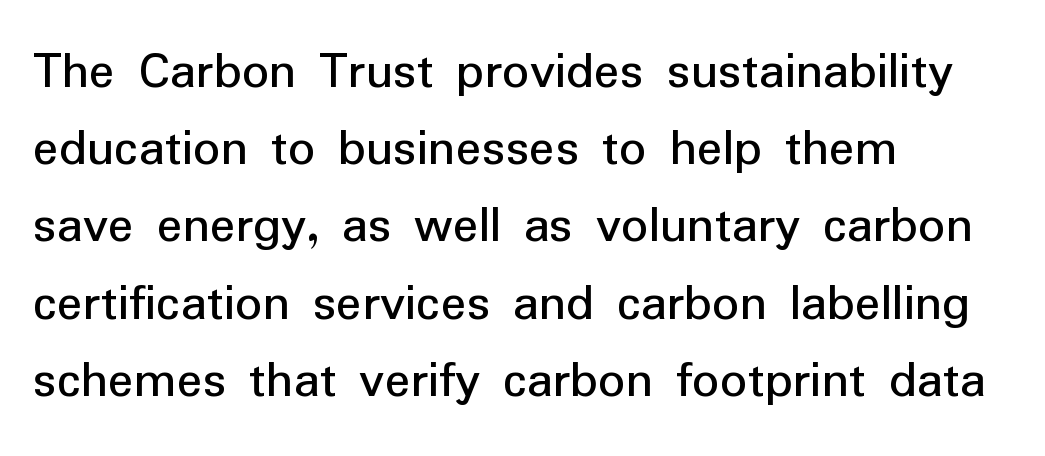
Left-aligned paragraph, ragged on the right. Nothing heavy about these letters — not bold at all. The designer left line spacing at the default. You could not count columns in this text — the font is proportionally spaced.
